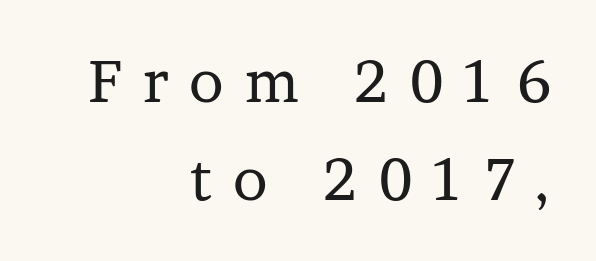
{"serif": "yes", "italic": "no", "bold": "no", "weight": "regular", "width": "normal", "stroke_contrast": "low", "x_height": "medium", "monospaced": "no", "underline": "no", "align": "right", "line_spacing": "normal", "line_spacing_ratio": 1.69, "letter_spacing": "wide", "letter_spacing_em": 0.36, "glyph_px": 58}
